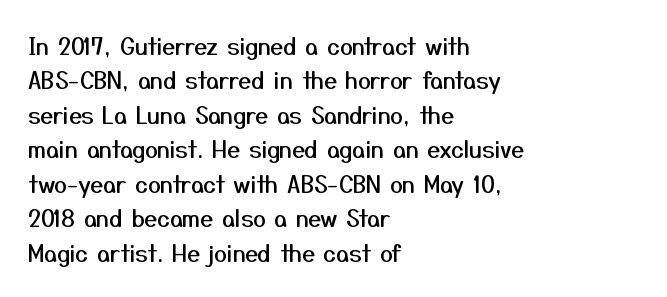
The specimen omits any rule beneath the text block's lines. The line-height multiplier appears to be the usual default. Posture: upright roman. The letters sit at their default tracking, neither squeezed nor spread.
